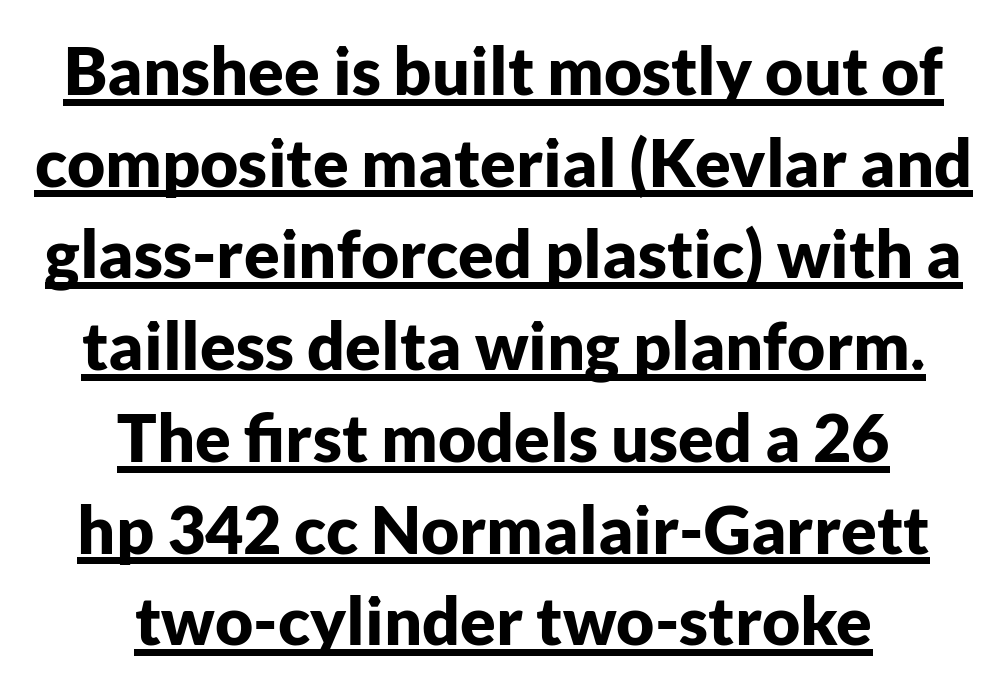
{"serif": "no", "italic": "no", "bold": "yes", "weight": "bold", "width": "normal", "stroke_contrast": "low", "x_height": "medium", "monospaced": "no", "underline": "yes", "align": "center", "line_spacing": "normal", "line_spacing_ratio": 1.39, "letter_spacing": "normal", "letter_spacing_em": 0.0, "glyph_px": 66}
